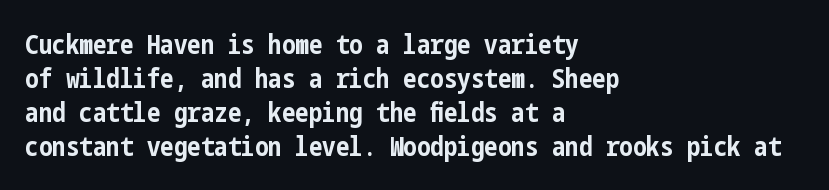
Q: Is the text bold? A: Yes.
Q: Is the text italic (slanted)? A: No, it is upright.
Q: Is the text underlined? A: No.
Q: How is the paragraph aligned? A: Left-aligned.
Q: Is the spacing between letters normal or unusually wide? A: Normal.
Q: Is the spacing between lines tight, normal or loose? A: Normal.
